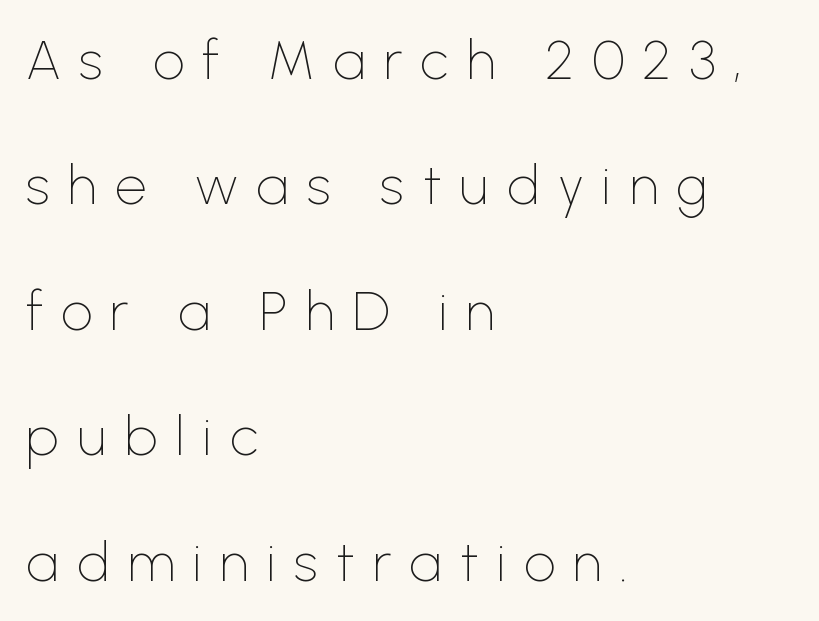
This is sans-serif lettering, the kind often seen on screens and signage. The space between consecutive lines is lavish. Quick note: underline off. Characters follow at a spacing far wider than the type designer built in.
